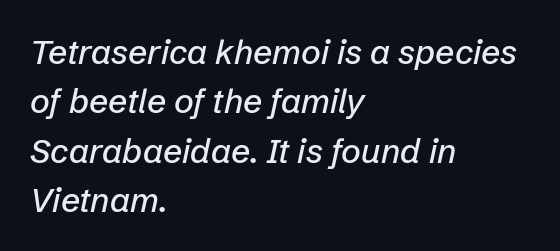
The image shows 34 px text type, italic (leaning right); set left-aligned, normal line spacing (1.45x), normal letter spacing, not underlined; low stroke contrast and a medium x-height.
